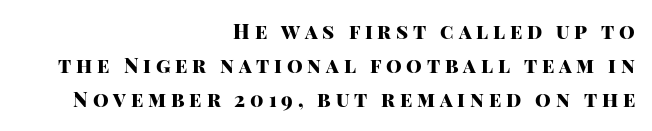
The image shows 20 px bold type, upright; set right-aligned, line spacing 1.71x, unusually wide letter spacing (+0.24 em), not underlined.
